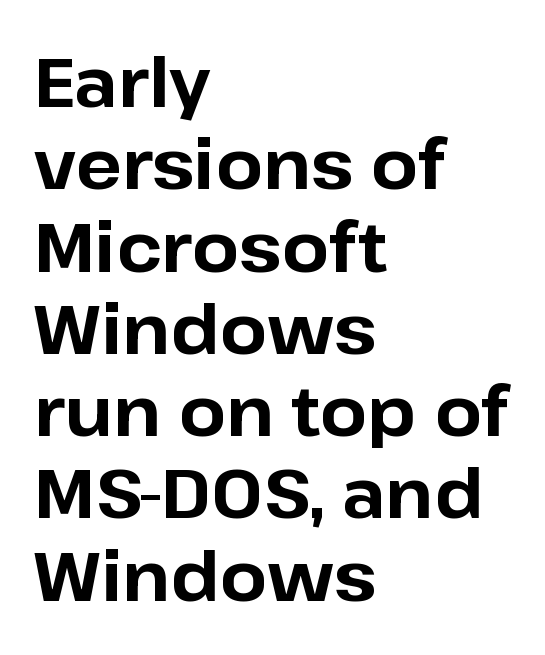
The image shows 68 px bold sans-serif type, upright; set left-aligned, line spacing 1.21x, normal letter spacing, not underlined; low stroke contrast and a medium x-height.
